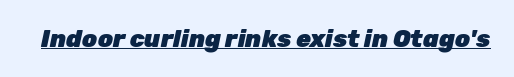
{"italic": "yes", "lean": "right", "slant_degrees": 12, "bold": "yes", "underline": "yes", "letter_spacing": "normal", "letter_spacing_em": 0.0, "glyph_px": 24}
